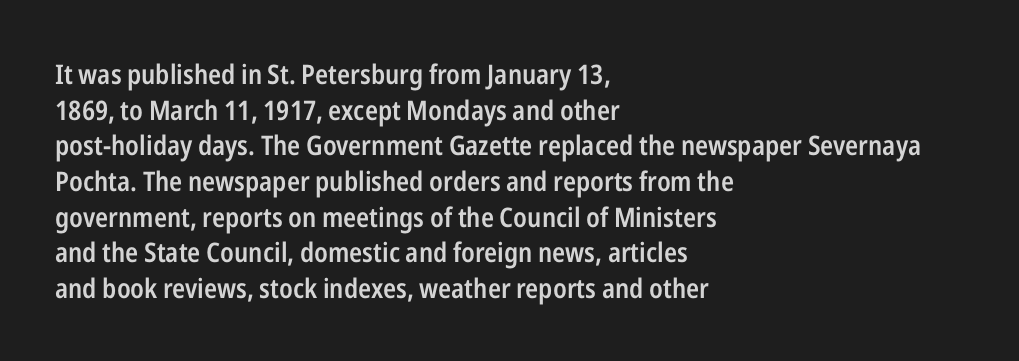
Compared with an ordinary text face, these strokes are moderately heavier — a semibold. The type sits square on the baseline with zero lean. The letters sit at their default tracking, neither squeezed nor spread. A normal amount of white space separates one row of letters from the next.
